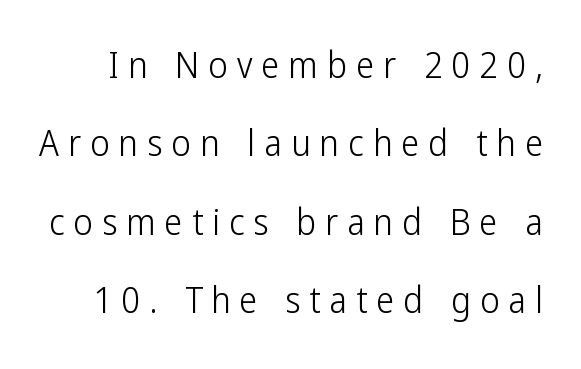
{"serif": "no", "italic": "no", "bold": "no", "weight": "light", "width": "condensed", "stroke_contrast": "low", "x_height": "medium", "monospaced": "no", "underline": "no", "line_spacing": "loose", "line_spacing_ratio": 2.12, "letter_spacing": "wide", "letter_spacing_em": 0.24, "glyph_px": 37}
